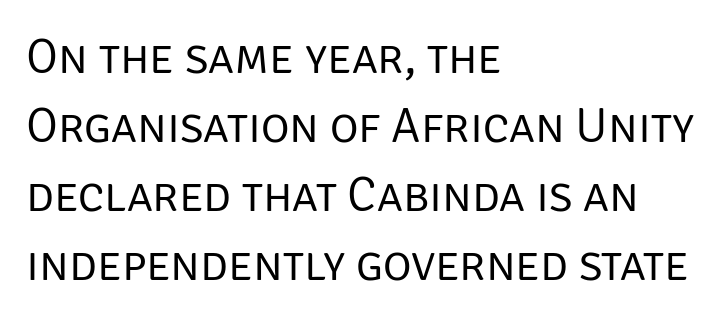
Nothing unusual about the tracking: characters are spaced as the font intends. You could not count columns in this text — the font is proportionally spaced. No heavy texture on the line: the type isn't bold. The space directly below the letters is spotless. If you drew a ruler down the left edge, every line would touch it. You can tell from the bare stems that sans-serif type was used.
